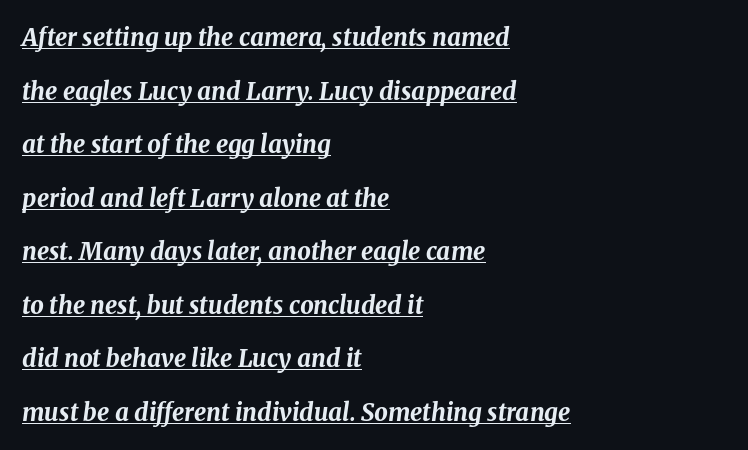
{"italic": "yes", "lean": "right", "slant_degrees": 8, "bold": "yes", "underline": "yes", "align": "left", "line_spacing": "loose", "line_spacing_ratio": 2.23, "letter_spacing": "normal", "letter_spacing_em": 0.0, "glyph_px": 24}
